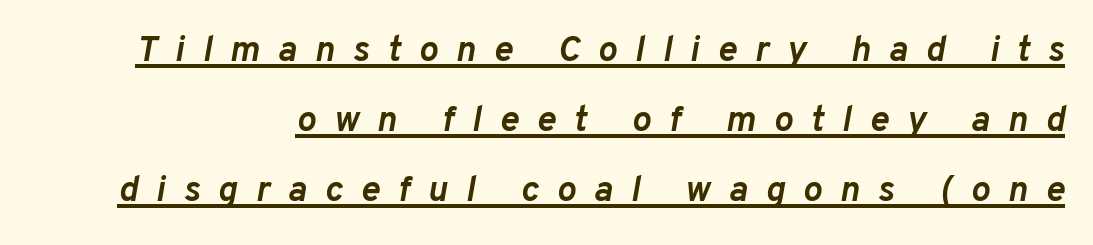
Q: Is the text bold? A: Yes.
Q: Is the text italic (slanted)? A: Yes, it leans right by about 10 degrees.
Q: Is the text underlined? A: Yes.
Q: Is the spacing between letters normal or unusually wide? A: Unusually wide.
Q: Is the spacing between lines tight, normal or loose? A: Loose.
Q: Width (condensed, normal, or wide)? A: Normal.
Q: Stroke contrast? A: Low.
Q: x-height? A: Medium.
Q: Monospaced? A: No.
